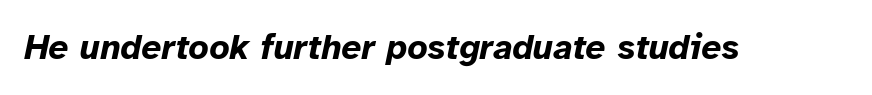
Q: Is the text bold? A: Yes.
Q: Is the text italic (slanted)? A: Yes, it leans right by about 12 degrees.
Q: Is the text underlined? A: No.
Q: Is the spacing between letters normal or unusually wide? A: Normal.
Q: Width (condensed, normal, or wide)? A: Normal.
Q: Stroke contrast? A: Low.
Q: x-height? A: Medium.
Q: Monospaced? A: No.
